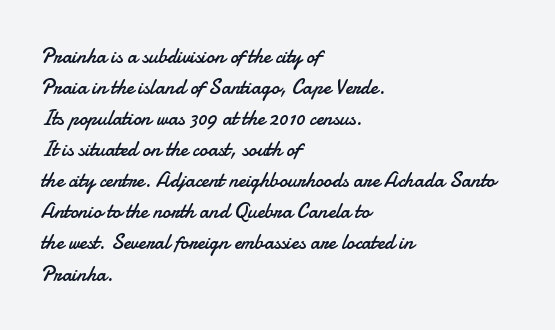
No chunkiness to these letters — they're not bold. The area under the type is left untouched. This rendering uses left alignment, leaving the right contour irregular. Compared with typical body copy, the letter spacing here is the same.
